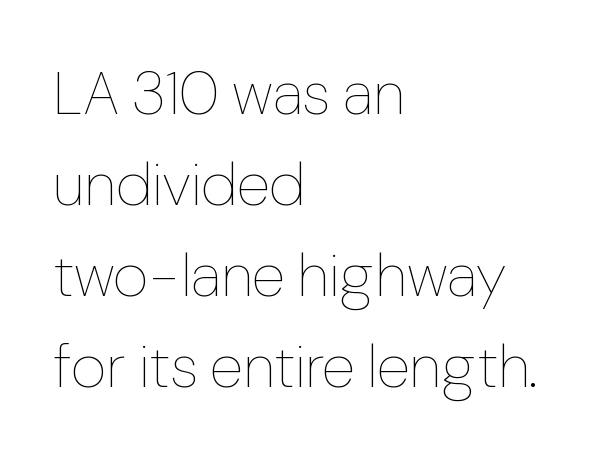
The image shows 61 px thin type, upright; set left-aligned, normal line spacing (1.49x), normal letter spacing, not underlined; low stroke contrast and a medium x-height.
